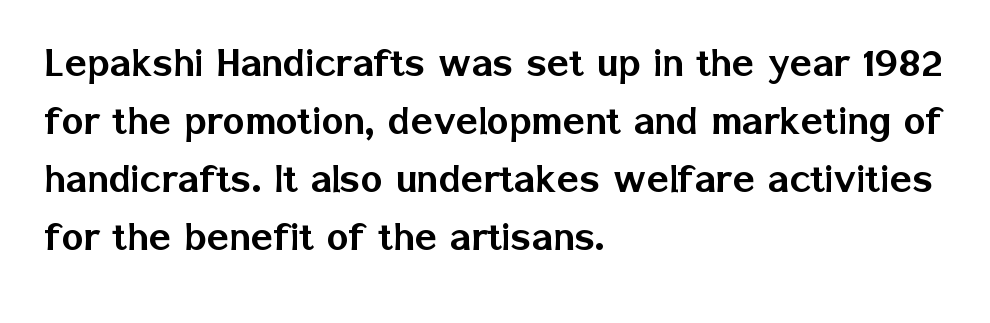
Q: Is the text italic (slanted)? A: No, it is upright.
Q: Is the typeface a serif or a sans-serif typeface? A: Sans-serif.
Q: Is the text underlined? A: No.
Q: How is the paragraph aligned? A: Left-aligned.
Q: Is the spacing between letters normal or unusually wide? A: Normal.
Q: Is the spacing between lines tight, normal or loose? A: Normal.
Q: Width (condensed, normal, or wide)? A: Normal.
Q: Stroke contrast? A: Low.
Q: x-height? A: Medium.
Q: Monospaced? A: No.
